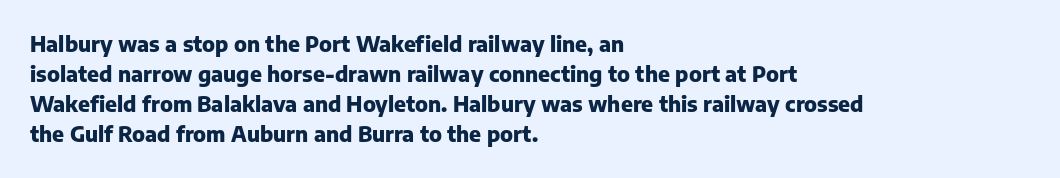
Q: Is the text bold? A: Yes.
Q: Is the text italic (slanted)? A: No, it is upright.
Q: Is the text underlined? A: No.
Q: How is the paragraph aligned? A: Left-aligned.
Q: Is the spacing between letters normal or unusually wide? A: Normal.
Q: Is the spacing between lines tight, normal or loose? A: Normal.
